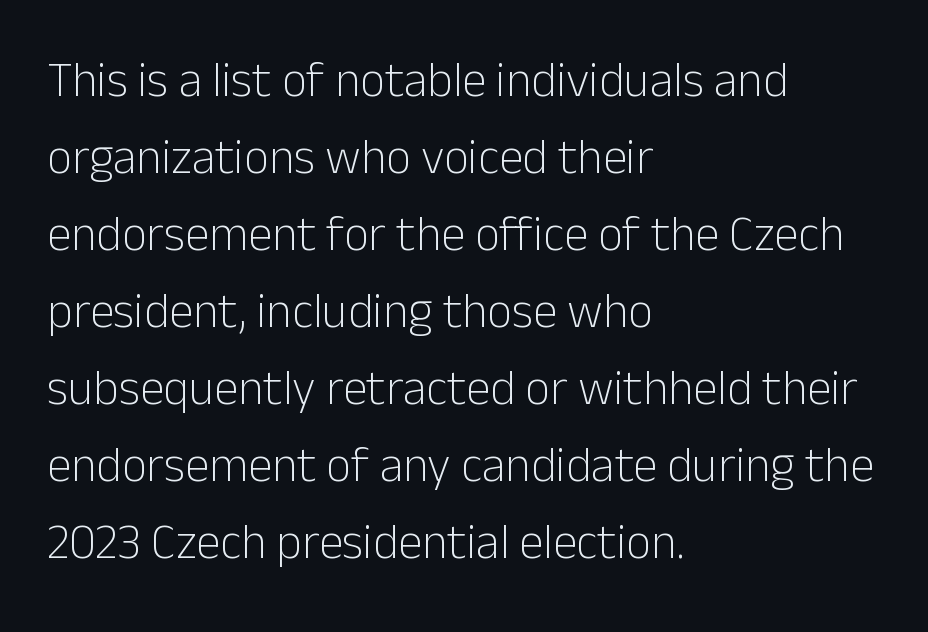
Q: Is the text bold? A: No.
Q: Is the text italic (slanted)? A: No, it is upright.
Q: Is the typeface a serif or a sans-serif typeface? A: Sans-serif.
Q: Is the text underlined? A: No.
Q: How is the paragraph aligned? A: Left-aligned.
Q: Is the spacing between letters normal or unusually wide? A: Normal.
Q: Is the spacing between lines tight, normal or loose? A: Normal.
Q: Width (condensed, normal, or wide)? A: Normal.
Q: Stroke contrast? A: Low.
Q: x-height? A: Medium.
Q: Monospaced? A: No.
